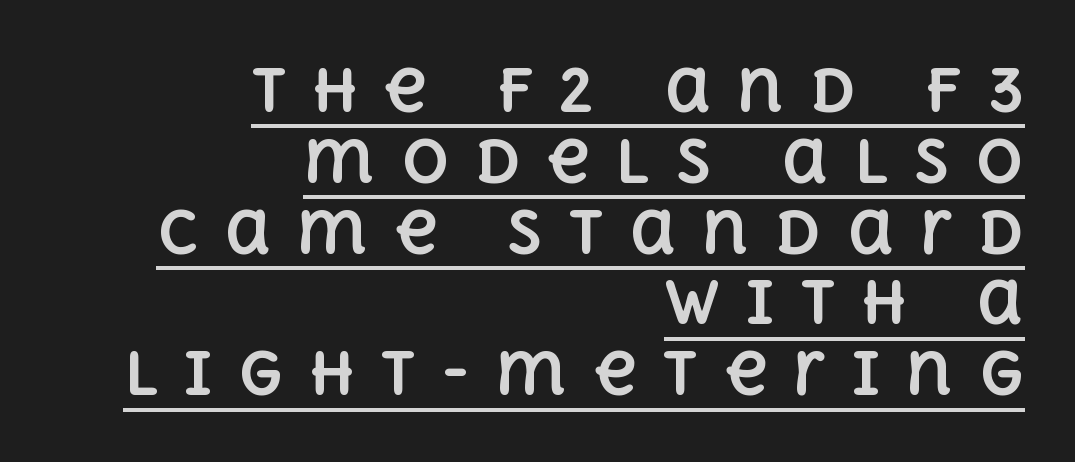
Compared with undecorated copy, this sample adds a rule below the words. You could not count columns in this text — the font is proportionally spaced. The lines are quadded right. Style check: upright. How are the letters spaced? Widely, with obvious added tracking.
